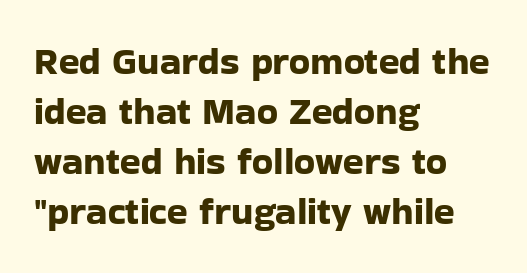
Q: Is the text italic (slanted)? A: No, it is upright.
Q: Is the typeface a serif or a sans-serif typeface? A: Sans-serif.
Q: Is the text underlined? A: No.
Q: How is the paragraph aligned? A: Left-aligned.
Q: Is the spacing between letters normal or unusually wide? A: Normal.
Q: Is the spacing between lines tight, normal or loose? A: Normal.
Q: Width (condensed, normal, or wide)? A: Normal.
Q: Stroke contrast? A: Low.
Q: x-height? A: Medium.
Q: Monospaced? A: No.
